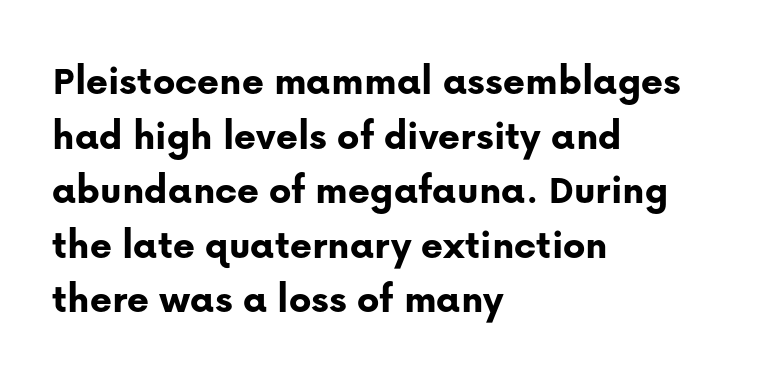
The image shows 42 px bold sans-serif type, upright; set left-aligned, normal line spacing (1.3x), normal letter spacing, not underlined; low stroke contrast and a medium x-height.
